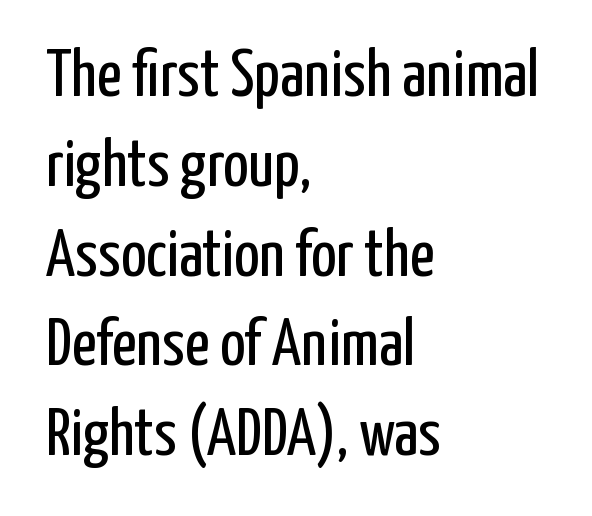
The image shows 67 px regular-weight, condensed sans-serif type, upright; set left-aligned, normal line spacing (1.34x), normal letter spacing, not underlined; low stroke contrast and a medium x-height.
